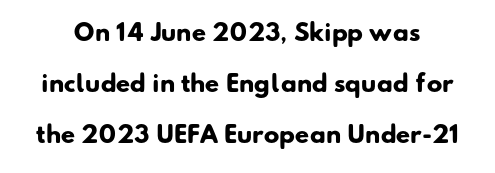
{"bold": "yes", "underline": "no", "line_spacing": "loose", "line_spacing_ratio": 2.22, "letter_spacing": "normal", "letter_spacing_em": 0.0, "glyph_px": 23}
